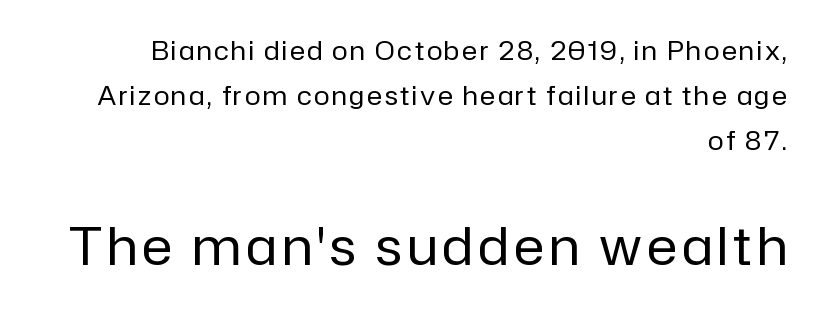
Italic: no, the glyphs are upright roman. Check the space under the baseline: it is left empty. A student would notice the bottom passage is typeset larger than what precedes it. The typesetter chose a ragged-left arrangement here. Looks like regular typesetting: each glyph gets only the width it needs. The passage shown is typeset with a sans-serif family.
